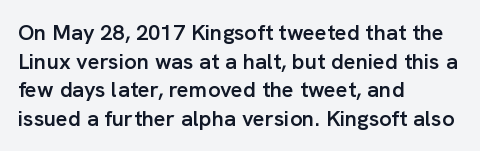
The image shows 22 px text type, upright; set left-aligned, normal line spacing (1.3x), normal letter spacing, not underlined.
